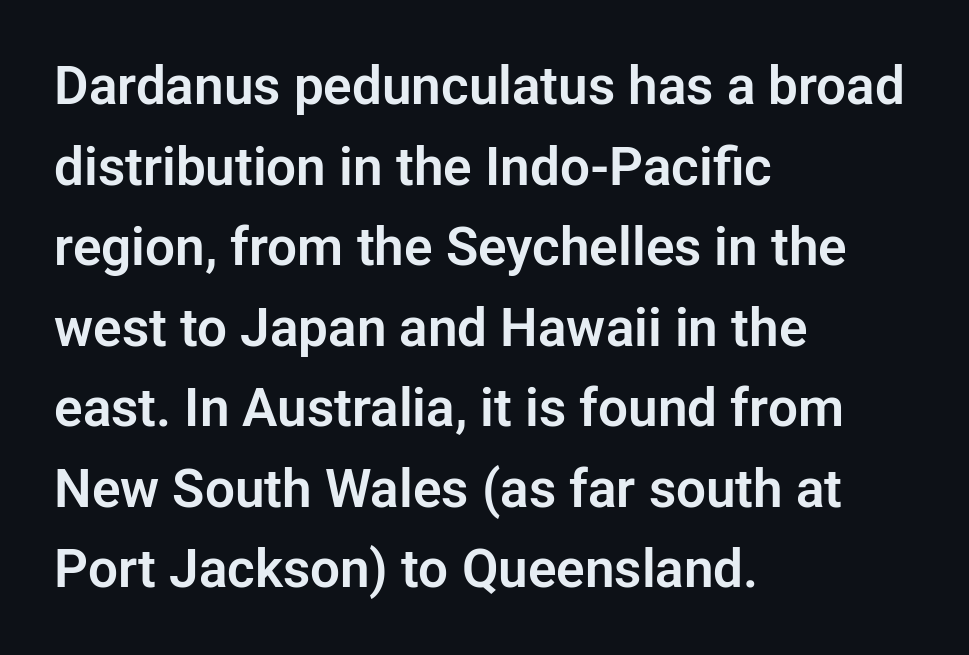
{"serif": "no", "italic": "no", "width": "normal", "stroke_contrast": "low", "x_height": "medium", "monospaced": "no", "underline": "no", "align": "left", "line_spacing": "normal", "line_spacing_ratio": 1.52, "letter_spacing": "normal", "letter_spacing_em": 0.0, "glyph_px": 53}
